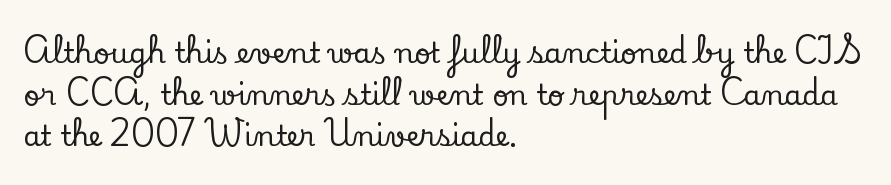
Is there much room between lines? A standard amount, neither cramped nor airy. Serifs: yes, visible at the terminals of the letterforms. A roman cut, with each character standing at attention. Alignment: flush left. Standard letterfit; no display-style spreading of the glyphs.
